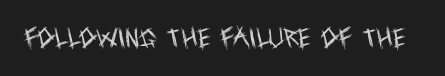
{"italic": "no", "bold": "no", "underline": "no", "letter_spacing": "normal", "letter_spacing_em": 0.0, "glyph_px": 22}
